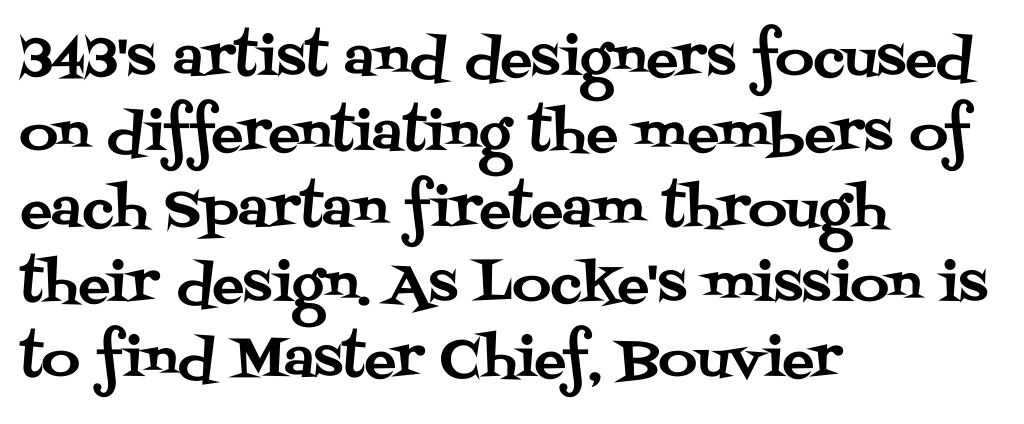
Q: Is the text italic (slanted)? A: No, it is upright.
Q: Is the typeface a serif or a sans-serif typeface? A: Serif.
Q: Is the text underlined? A: No.
Q: How is the paragraph aligned? A: Left-aligned.
Q: Is the spacing between letters normal or unusually wide? A: Normal.
Q: Is the spacing between lines tight, normal or loose? A: Normal.
Q: Width (condensed, normal, or wide)? A: Normal.
Q: Stroke contrast? A: Medium.
Q: x-height? A: Large.
Q: Monospaced? A: No.
